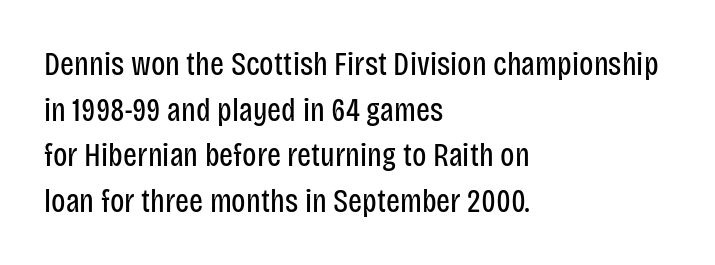
{"serif": "no", "italic": "no", "bold": "no", "weight": "regular", "width": "condensed", "stroke_contrast": "low", "x_height": "large", "monospaced": "no", "underline": "no", "align": "left", "line_spacing": "normal", "line_spacing_ratio": 1.38, "letter_spacing": "normal", "letter_spacing_em": 0.0, "glyph_px": 33}
